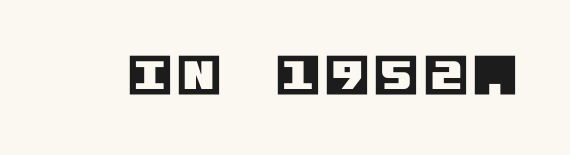
The image shows 45 px text type, upright; set not underlined; a large x-height.
